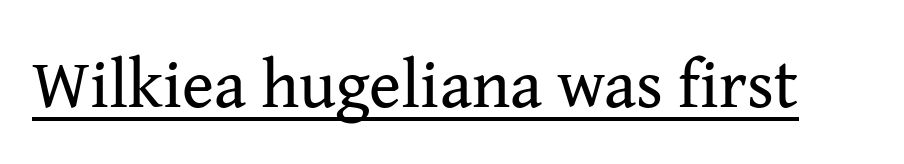
{"serif": "yes", "italic": "no", "bold": "no", "weight": "regular", "width": "normal", "stroke_contrast": "medium", "x_height": "medium", "monospaced": "no", "underline": "yes", "letter_spacing": "normal", "letter_spacing_em": 0.0, "glyph_px": 68}
